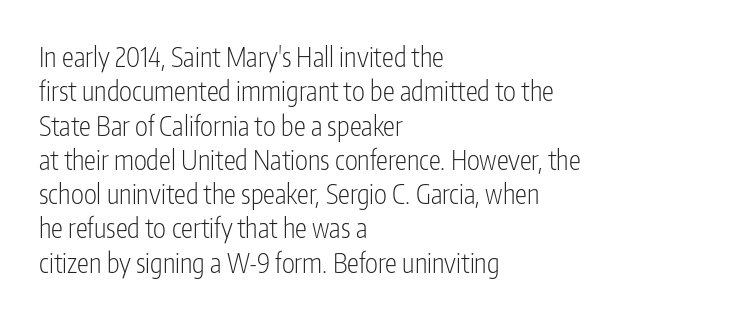
The image shows 27 px text type, upright; set left-aligned, normal line spacing (1.27x), normal letter spacing, not underlined.
